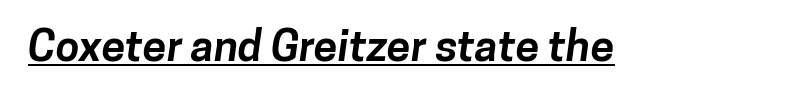
Q: Is the text bold? A: Yes.
Q: Is the typeface a serif or a sans-serif typeface? A: Sans-serif.
Q: Is the text underlined? A: Yes.
Q: Is the spacing between letters normal or unusually wide? A: Normal.
Q: Width (condensed, normal, or wide)? A: Normal.
Q: Stroke contrast? A: Low.
Q: x-height? A: Medium.
Q: Monospaced? A: No.
